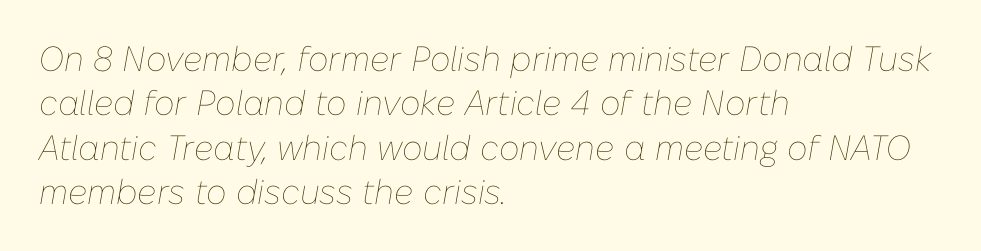
Q: Is the text bold? A: No.
Q: Is the text italic (slanted)? A: Yes, it leans right by about 10 degrees.
Q: Is the text underlined? A: No.
Q: How is the paragraph aligned? A: Left-aligned.
Q: Is the spacing between letters normal or unusually wide? A: Normal.
Q: Is the spacing between lines tight, normal or loose? A: Normal.
Q: Width (condensed, normal, or wide)? A: Normal.
Q: Stroke contrast? A: Low.
Q: x-height? A: Medium.
Q: Monospaced? A: No.
